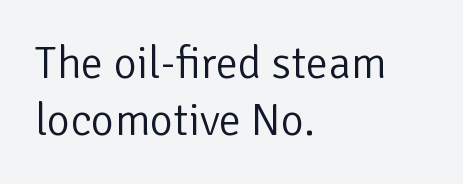
Q: Is the text bold? A: No.
Q: Is the text italic (slanted)? A: No, it is upright.
Q: Is the typeface a serif or a sans-serif typeface? A: Sans-serif.
Q: Is the text underlined? A: No.
Q: How is the paragraph aligned? A: Left-aligned.
Q: Is the spacing between letters normal or unusually wide? A: Normal.
Q: Is the spacing between lines tight, normal or loose? A: Normal.
Q: Width (condensed, normal, or wide)? A: Normal.
Q: Stroke contrast? A: Low.
Q: x-height? A: Medium.
Q: Monospaced? A: No.
